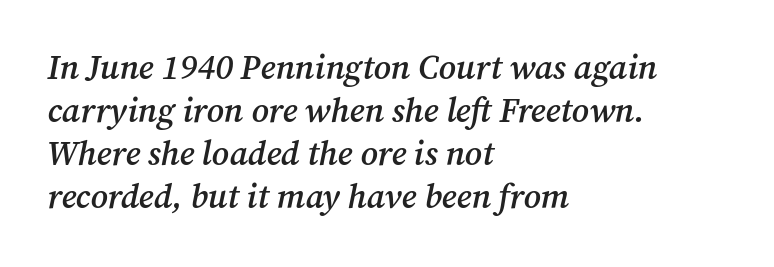
A bare baseline throughout the passage. The passage shown leans; its letterforms are oblique. There is no visible air inserted between adjacent glyphs. The designer left line spacing at the default.
